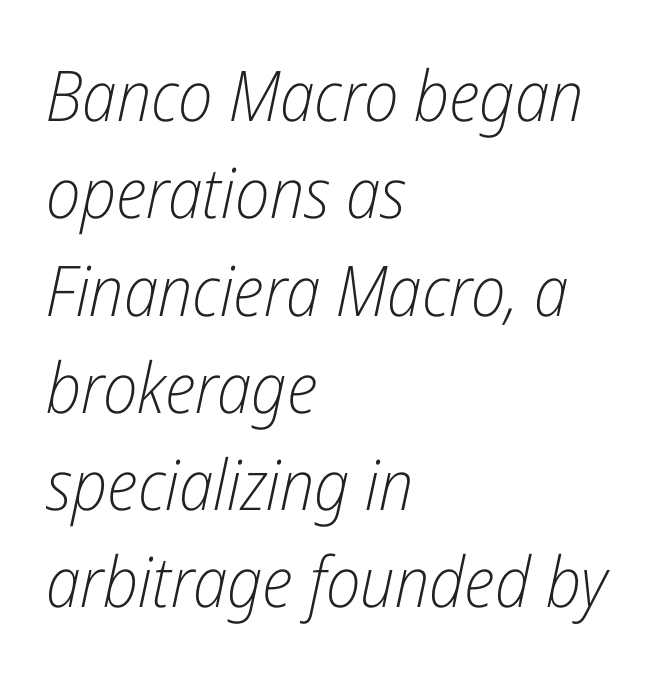
{"italic": "yes", "lean": "right", "slant_degrees": 12, "bold": "no", "weight": "light", "width": "condensed", "stroke_contrast": "low", "x_height": "medium", "monospaced": "no", "underline": "no", "align": "left", "line_spacing": "normal", "line_spacing_ratio": 1.39, "letter_spacing": "normal", "letter_spacing_em": 0.0, "glyph_px": 70}
